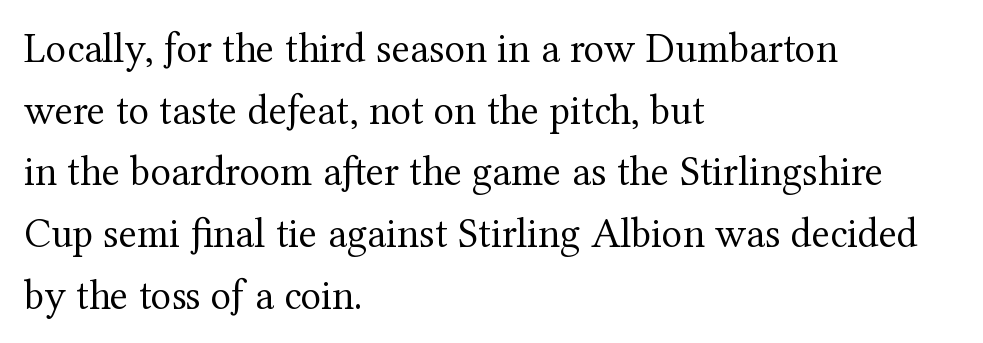
Q: Is the text bold? A: No.
Q: Is the text italic (slanted)? A: No, it is upright.
Q: Is the typeface a serif or a sans-serif typeface? A: Serif.
Q: Is the text underlined? A: No.
Q: How is the paragraph aligned? A: Left-aligned.
Q: Is the spacing between letters normal or unusually wide? A: Normal.
Q: Is the spacing between lines tight, normal or loose? A: Normal.
Q: Width (condensed, normal, or wide)? A: Normal.
Q: Stroke contrast? A: Medium.
Q: x-height? A: Medium.
Q: Monospaced? A: No.
